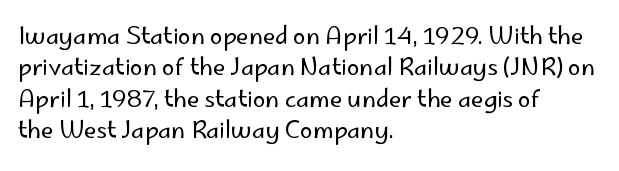
One glance says typical: line gaps are just what's usual. What stands out about the letter spacing? Nothing — it is the standard amount. This reads as an unemphasized weight, regular at the heaviest. The text block is weighted toward the left margin, trailing off unevenly rightward. Descender tails drop into unmarked territory. The specimen reads as upright at a glance.
